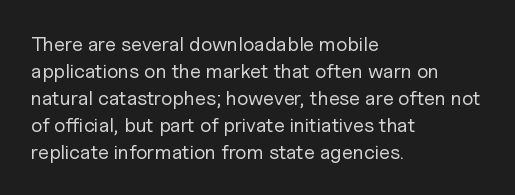
The image shows 20 px text type, upright; set left-aligned, normal line spacing (1.35x), normal letter spacing, not underlined.
